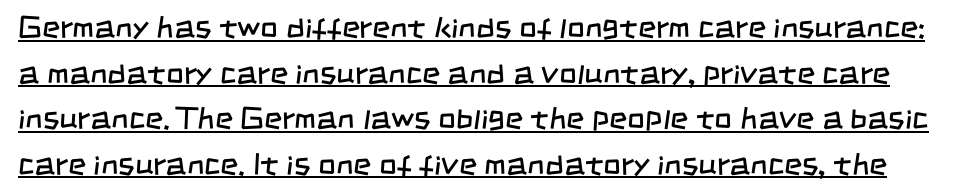
The image shows 31 px regular-weight, condensed sans-serif type; set normal line spacing (1.47x), normal letter spacing, underlined; low stroke contrast and a large x-height.
